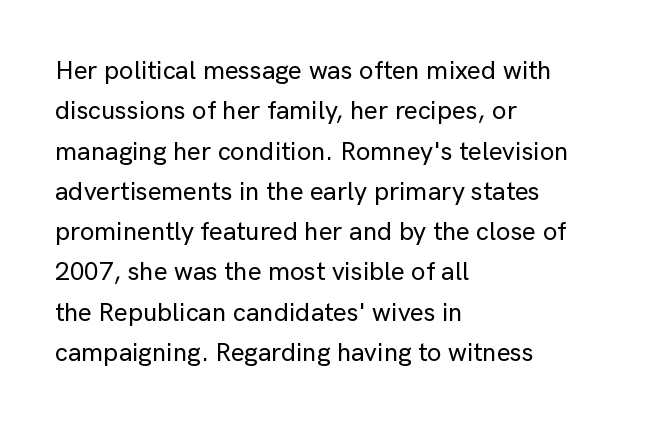
Q: Is the text italic (slanted)? A: No, it is upright.
Q: Is the text underlined? A: No.
Q: How is the paragraph aligned? A: Left-aligned.
Q: Is the spacing between letters normal or unusually wide? A: Normal.
Q: Is the spacing between lines tight, normal or loose? A: Normal.
